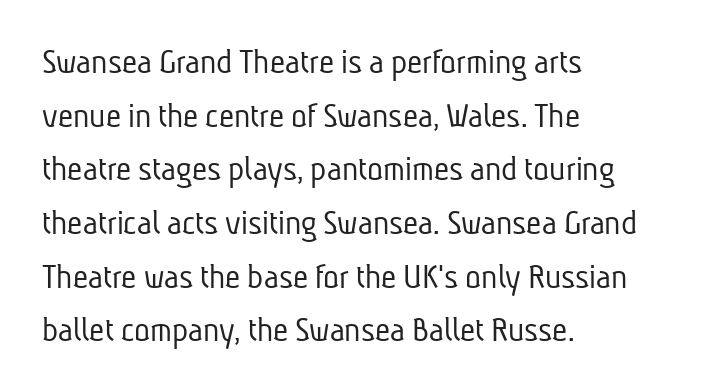
Q: Is the text bold? A: No.
Q: Is the typeface a serif or a sans-serif typeface? A: Sans-serif.
Q: Is the text underlined? A: No.
Q: How is the paragraph aligned? A: Left-aligned.
Q: Is the spacing between letters normal or unusually wide? A: Normal.
Q: Is the spacing between lines tight, normal or loose? A: Normal.
Q: Width (condensed, normal, or wide)? A: Condensed.
Q: Stroke contrast? A: Low.
Q: x-height? A: Medium.
Q: Monospaced? A: No.
